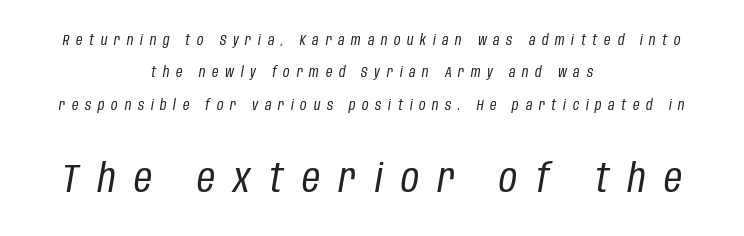
{"italic": "yes", "lean": "right", "slant_degrees": 10, "bold": "no", "weight": "regular", "width": "condensed", "stroke_contrast": "low", "x_height": "large", "monospaced": "no", "underline": "no", "align": "center", "line_spacing": "loose", "line_spacing_ratio": 2.31, "letter_spacing": "wide", "letter_spacing_em": 0.48, "larger_block": "second", "size_ratio": 2.79, "glyph_px": 39}
